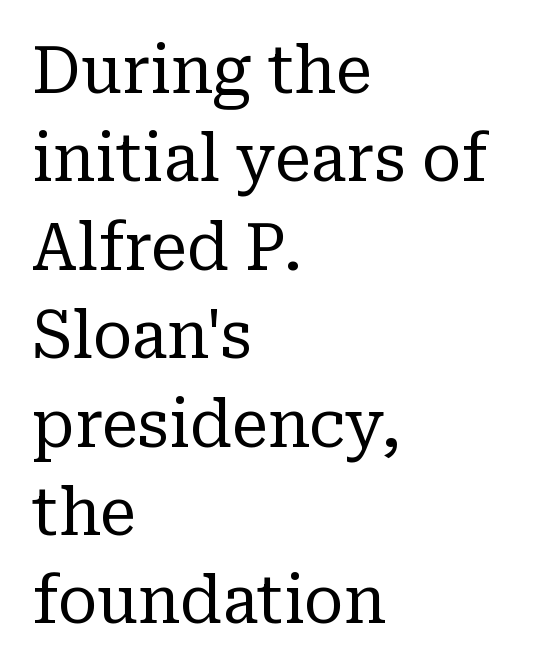
Characters follow at the spacing the type designer built in. This sample has the flowing, uneven cadence of proportional lettering. Quick note: underline off. I'd call this a serif setting — the letters wear small feet. The strokes are not fattened; the text isn't bold.
